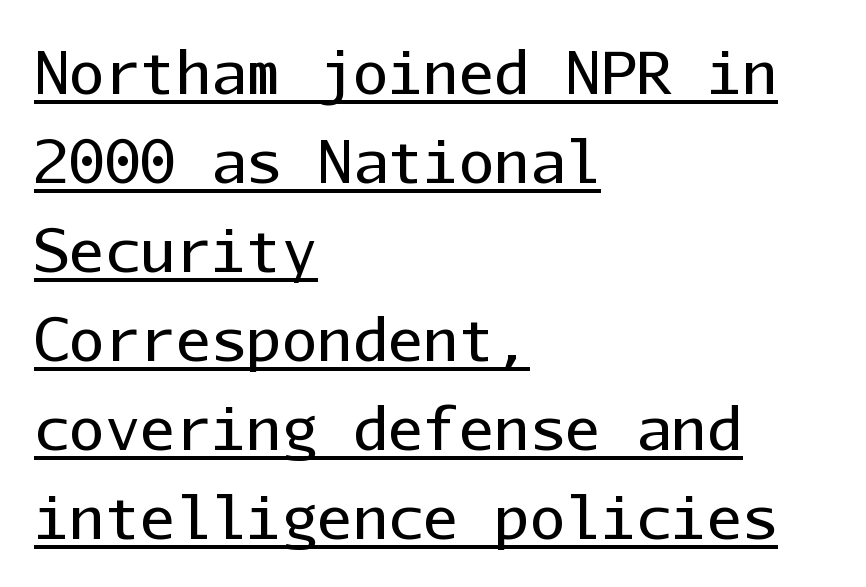
{"serif": "no", "italic": "no", "bold": "no", "weight": "regular", "width": "normal", "stroke_contrast": "low", "x_height": "medium", "monospaced": "yes", "underline": "yes", "align": "left", "line_spacing": "normal", "line_spacing_ratio": 1.51, "letter_spacing": "normal", "letter_spacing_em": 0.0, "glyph_px": 59}
